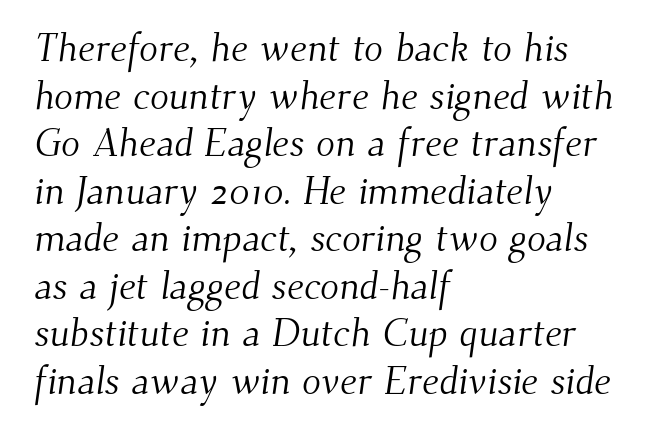
{"serif": "yes", "bold": "no", "weight": "light", "width": "normal", "stroke_contrast": "medium", "x_height": "small", "monospaced": "no", "underline": "no", "align": "left", "line_spacing_ratio": 1.22, "letter_spacing": "normal", "letter_spacing_em": 0.0, "glyph_px": 39}
